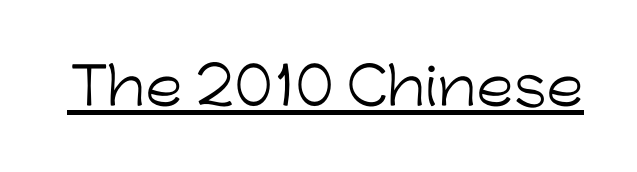
Does the lettering tilt? It doesn't — this is upright. Bold? No — there's no thickening of the strokes. Each letter keeps its own natural width here, so spacing adapts to shape. Look at the tracking — it's just the regular setting, nothing added.
